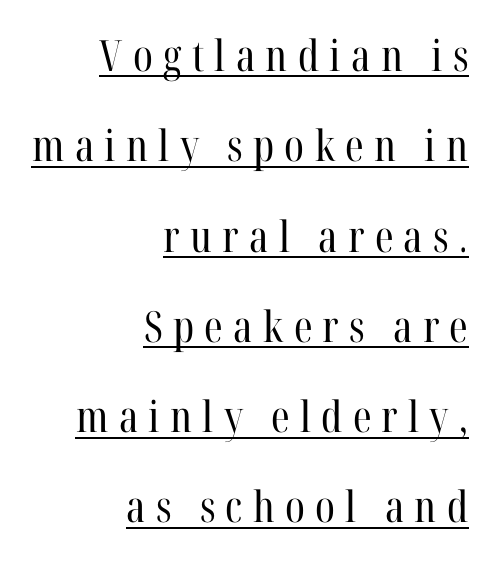
{"serif": "yes", "italic": "no", "bold": "no", "weight": "regular", "width": "condensed", "stroke_contrast": "high", "x_height": "medium", "monospaced": "no", "underline": "yes", "align": "right", "line_spacing": "loose", "line_spacing_ratio": 2.1, "letter_spacing": "wide", "letter_spacing_em": 0.24, "glyph_px": 43}
